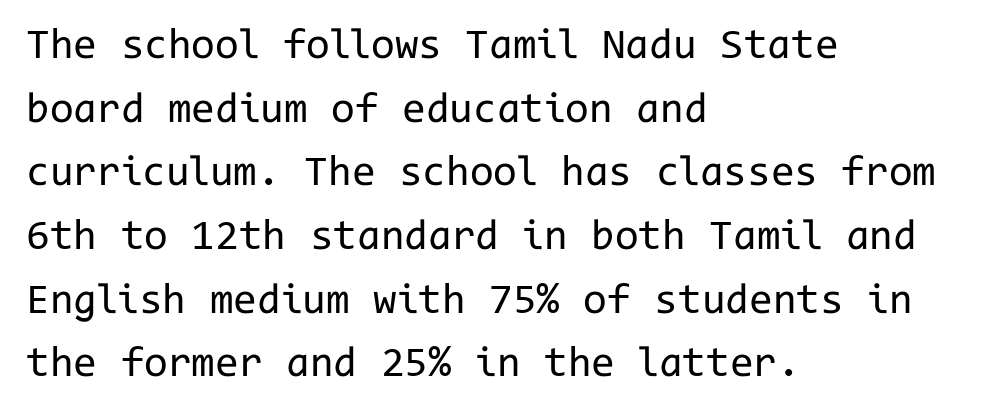
Q: Is the text bold? A: No.
Q: Is the text italic (slanted)? A: No, it is upright.
Q: Is the typeface a serif or a sans-serif typeface? A: Sans-serif.
Q: Is the text underlined? A: No.
Q: How is the paragraph aligned? A: Left-aligned.
Q: Is the spacing between letters normal or unusually wide? A: Normal.
Q: Is the spacing between lines tight, normal or loose? A: Normal.
Q: Width (condensed, normal, or wide)? A: Normal.
Q: Stroke contrast? A: Low.
Q: x-height? A: Medium.
Q: Monospaced? A: Yes.
